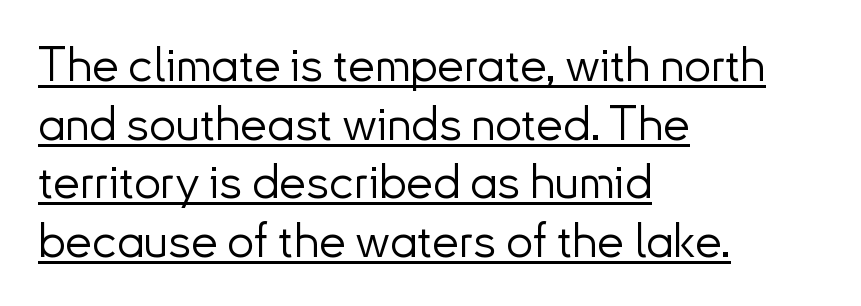
Look at the bottom of the vertical strokes: they stop flat, with no serifs. Is the block centered? No — it sits flush against the left margin. Here the designer chose a conventional face with non-uniform glyph widths. No chunkiness to these letters — they're not bold.
